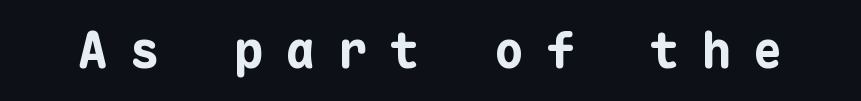
The image shows 49 px bold sans-serif type, upright, monospaced; set unusually wide letter spacing (+0.46 em), not underlined; low stroke contrast and a medium x-height.
